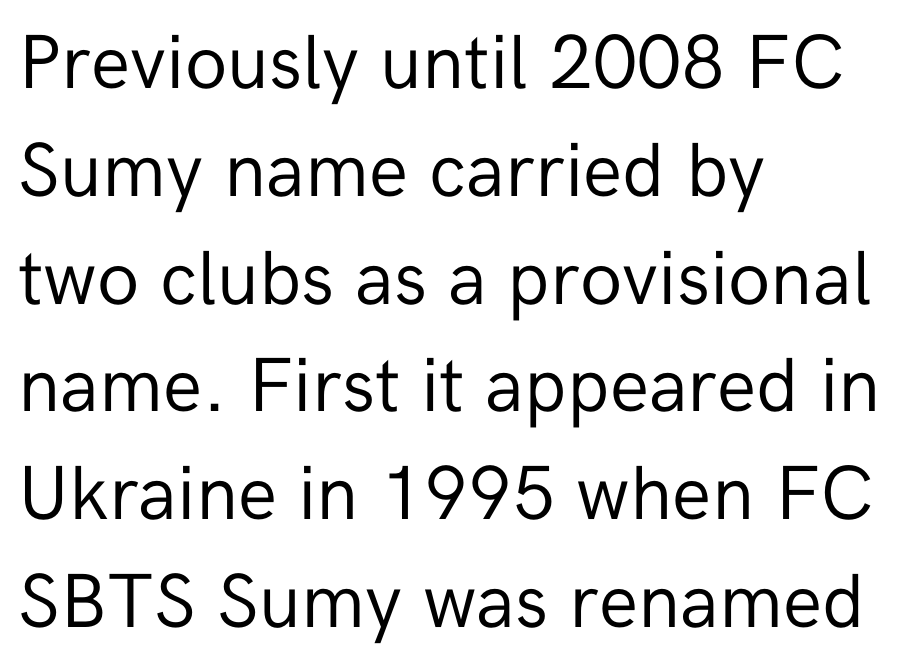
{"serif": "no", "italic": "no", "bold": "no", "weight": "regular", "width": "normal", "stroke_contrast": "low", "x_height": "medium", "monospaced": "no", "underline": "no", "align": "left", "line_spacing": "normal", "line_spacing_ratio": 1.4, "letter_spacing": "normal", "letter_spacing_em": 0.0, "glyph_px": 77}
